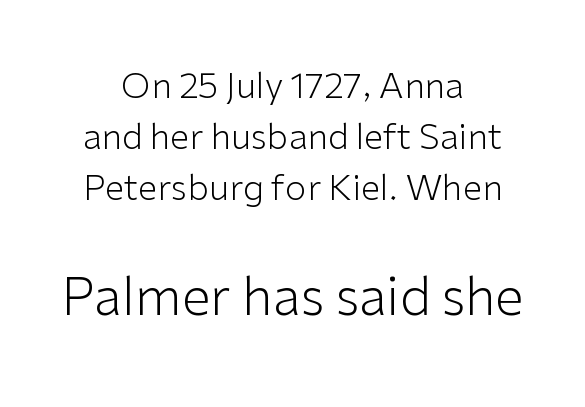
Q: Is the text bold? A: No.
Q: Is the text italic (slanted)? A: No, it is upright.
Q: Is the typeface a serif or a sans-serif typeface? A: Sans-serif.
Q: Is the text underlined? A: No.
Q: How is the paragraph aligned? A: Centered.
Q: Is the spacing between letters normal or unusually wide? A: Normal.
Q: Is the spacing between lines tight, normal or loose? A: Normal.
Q: Which block of text is set in a larger size, the first (top) or the second (bottom)? A: The second (bottom) one.
Q: Width (condensed, normal, or wide)? A: Normal.
Q: Stroke contrast? A: Low.
Q: x-height? A: Medium.
Q: Monospaced? A: No.
